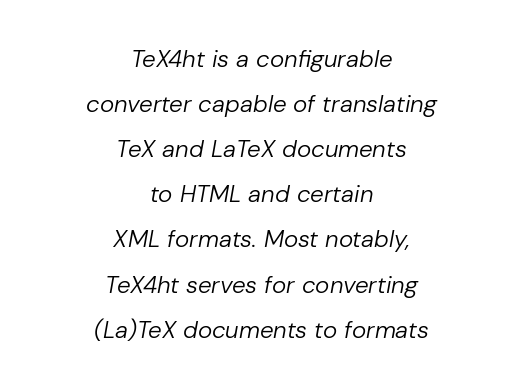
{"italic": "yes", "lean": "right", "slant_degrees": 10, "bold": "no", "underline": "no", "align": "center", "line_spacing_ratio": 1.88, "letter_spacing": "normal", "letter_spacing_em": 0.0, "glyph_px": 24}
